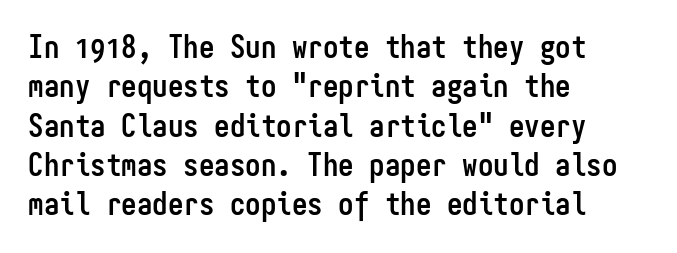
Q: Is the text bold? A: Yes.
Q: Is the text italic (slanted)? A: No, it is upright.
Q: Is the typeface a serif or a sans-serif typeface? A: Sans-serif.
Q: Is the text underlined? A: No.
Q: How is the paragraph aligned? A: Left-aligned.
Q: Is the spacing between letters normal or unusually wide? A: Normal.
Q: Is the spacing between lines tight, normal or loose? A: Normal.
Q: Width (condensed, normal, or wide)? A: Condensed.
Q: Stroke contrast? A: Low.
Q: x-height? A: Medium.
Q: Monospaced? A: Yes.
